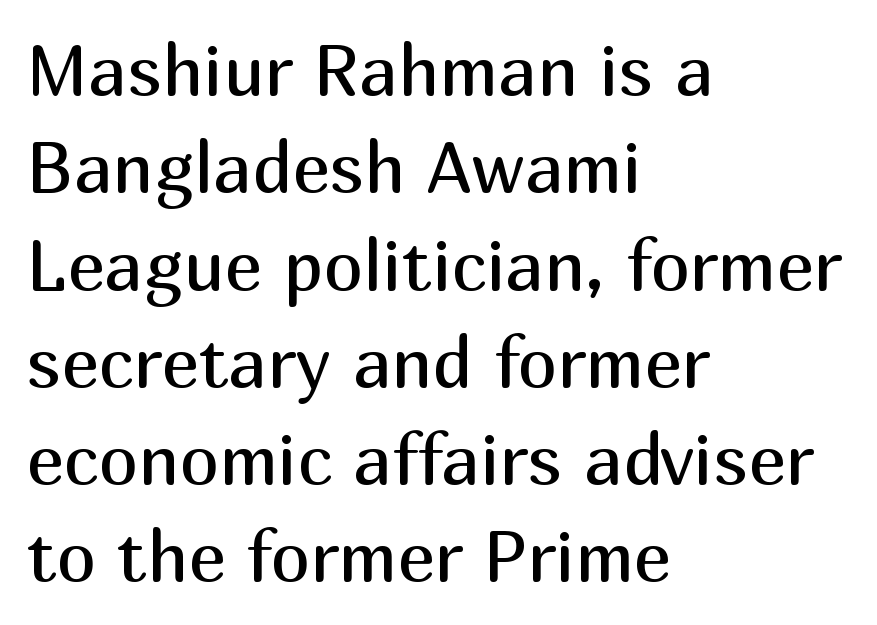
Q: Is the text bold? A: No.
Q: Is the text italic (slanted)? A: No, it is upright.
Q: Is the typeface a serif or a sans-serif typeface? A: Sans-serif.
Q: Is the text underlined? A: No.
Q: How is the paragraph aligned? A: Left-aligned.
Q: Is the spacing between letters normal or unusually wide? A: Normal.
Q: Is the spacing between lines tight, normal or loose? A: Normal.
Q: Width (condensed, normal, or wide)? A: Normal.
Q: Stroke contrast? A: Medium.
Q: x-height? A: Medium.
Q: Monospaced? A: No.
